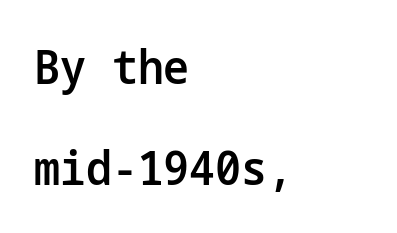
Q: Is the text bold? A: Semi-bold.
Q: Is the text italic (slanted)? A: No, it is upright.
Q: Is the typeface a serif or a sans-serif typeface? A: Sans-serif.
Q: Is the text underlined? A: No.
Q: How is the paragraph aligned? A: Left-aligned.
Q: Is the spacing between letters normal or unusually wide? A: Normal.
Q: Is the spacing between lines tight, normal or loose? A: Loose.
Q: Width (condensed, normal, or wide)? A: Normal.
Q: Stroke contrast? A: Low.
Q: x-height? A: Medium.
